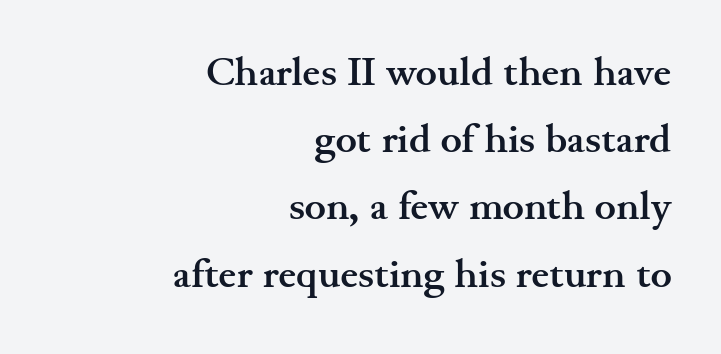
These lines sit exactly where default settings would place them. Here the glyphs are tracked normally, forming tight word shapes. Thick stems and heavy bowls — unmistakably bold. Each row of text sits above clean, open space.
